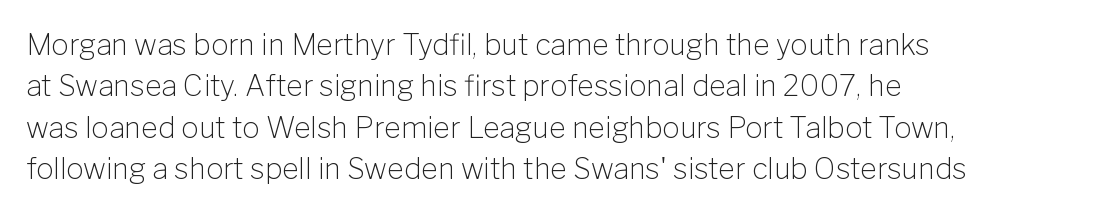
{"serif": "no", "italic": "no", "bold": "no", "weight": "light", "width": "normal", "stroke_contrast": "low", "x_height": "medium", "monospaced": "no", "underline": "no", "align": "left", "line_spacing": "normal", "line_spacing_ratio": 1.43, "letter_spacing": "normal", "letter_spacing_em": 0.0, "glyph_px": 29}
